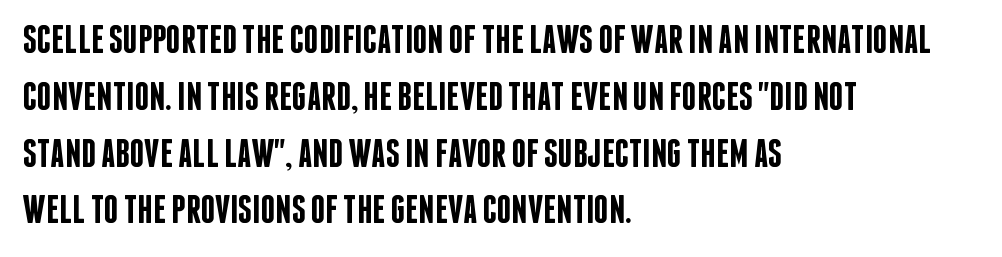
Looks like regular typesetting: each glyph gets only the width it needs. You can tell it's not italic because the verticals are truly vertical. Whoever set this chose a conventional vertical rhythm. Just letters on the line, the space beneath them empty. Nope, no serifs anywhere on these letters. Compared with an ordinary text face, these strokes are moderately heavier — a semibold.
